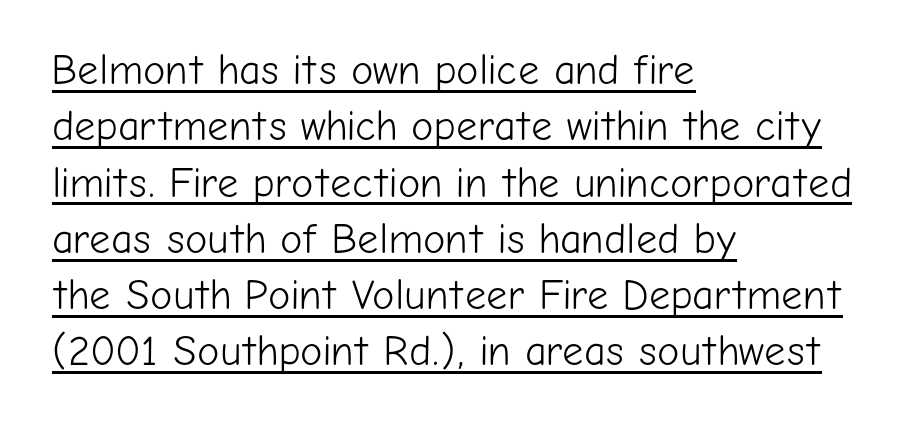
I'd call this a sans setting — the letters go barefoot. The ragged edge is on the right, which tells us the setting is flush left. Weight class: somewhere from thin through regular. The passage shown has conventional tracking throughout. Horizontal bands of white between lines are of average thickness. The letters advance in unequal steps, a hallmark of proportional type.
